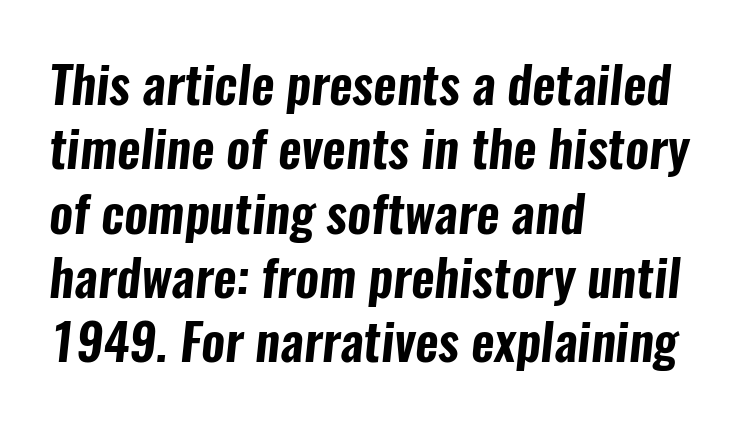
Spacing verdict: proportional, widths tailored to each character. I'd call this a sans setting — the letters go barefoot. The area under the type is left untouched. The line-height multiplier appears to be the usual default.
